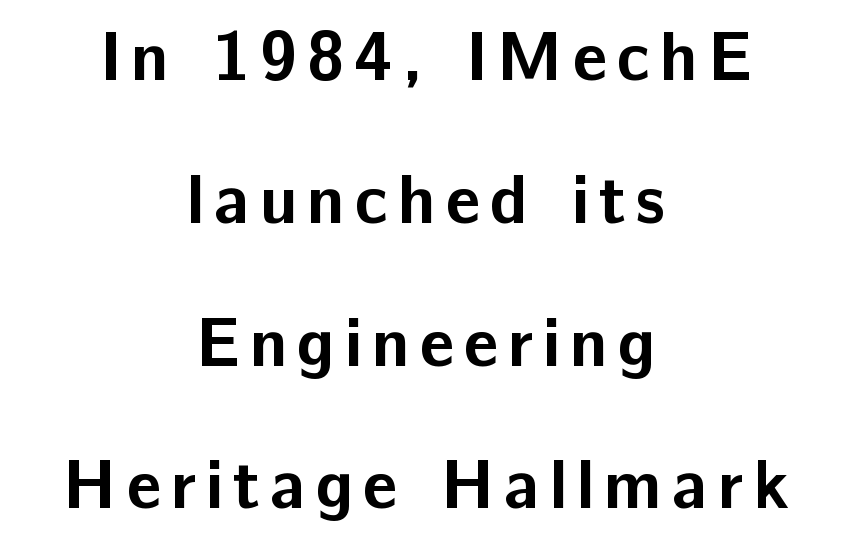
{"serif": "no", "italic": "no", "bold": "yes", "weight": "bold", "width": "normal", "stroke_contrast": "low", "x_height": "medium", "monospaced": "no", "underline": "no", "align": "center", "line_spacing": "loose", "line_spacing_ratio": 2.07, "glyph_px": 69}
